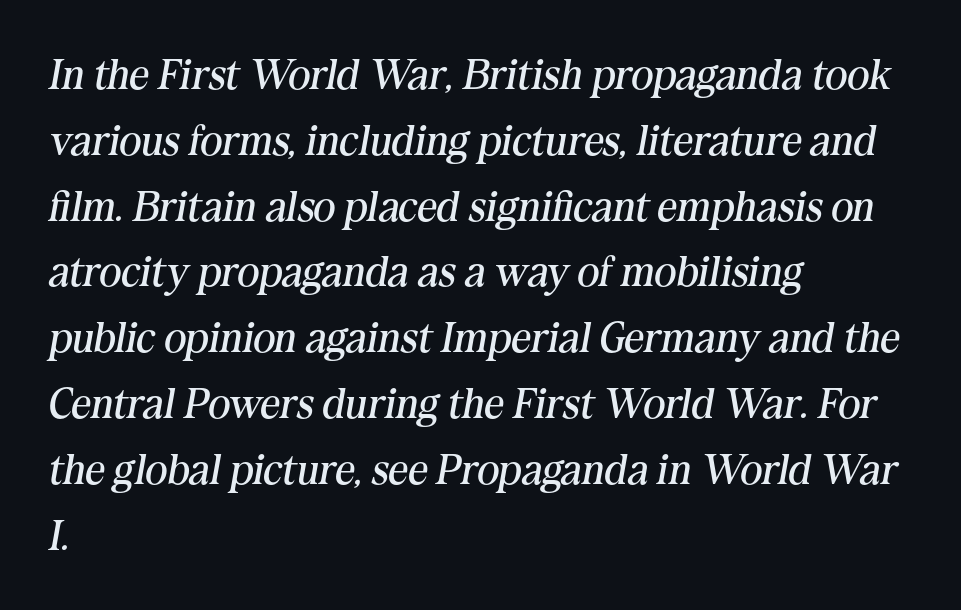
{"serif": "yes", "italic": "yes", "lean": "right", "slant_degrees": 10, "bold": "no", "weight": "regular", "width": "normal", "stroke_contrast": "medium", "x_height": "medium", "monospaced": "no", "underline": "no", "align": "left", "line_spacing": "normal", "line_spacing_ratio": 1.53, "letter_spacing": "normal", "letter_spacing_em": 0.0, "glyph_px": 43}
